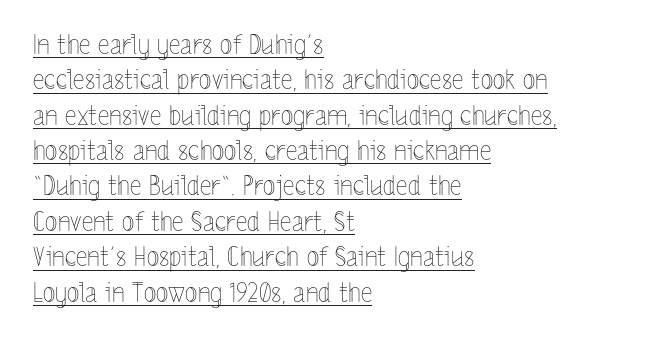
{"italic": "no", "bold": "no", "underline": "yes", "align": "left", "line_spacing": "normal", "line_spacing_ratio": 1.36, "letter_spacing": "normal", "letter_spacing_em": 0.0, "glyph_px": 26}
